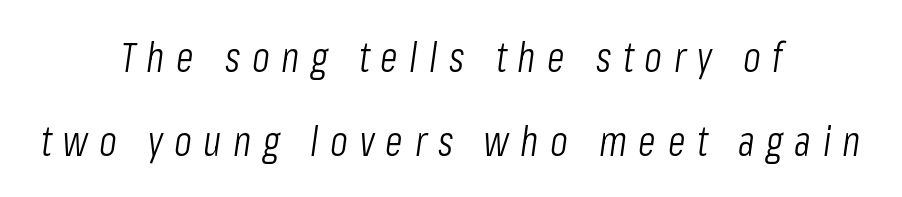
Q: Is the text bold? A: No.
Q: Is the text italic (slanted)? A: Yes, it leans right by about 8 degrees.
Q: Is the text underlined? A: No.
Q: How is the paragraph aligned? A: Centered.
Q: Is the spacing between letters normal or unusually wide? A: Unusually wide.
Q: Is the spacing between lines tight, normal or loose? A: Loose.
Q: Width (condensed, normal, or wide)? A: Condensed.
Q: Stroke contrast? A: Low.
Q: x-height? A: Medium.
Q: Monospaced? A: No.
